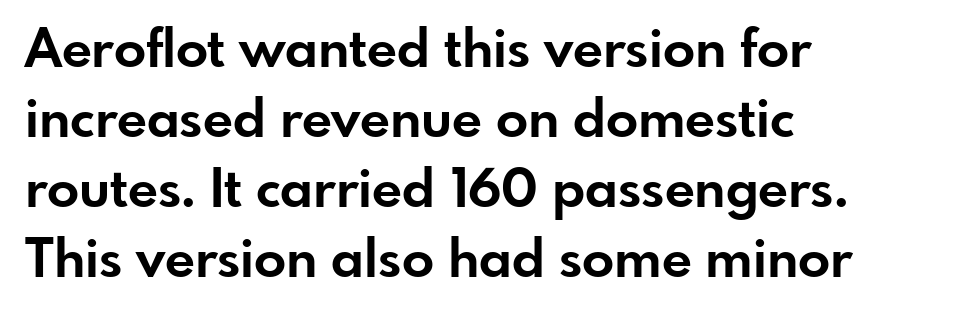
The image shows 53 px bold sans-serif type, upright; set left-aligned, normal line spacing (1.32x), normal letter spacing, not underlined; low stroke contrast and a small x-height.
